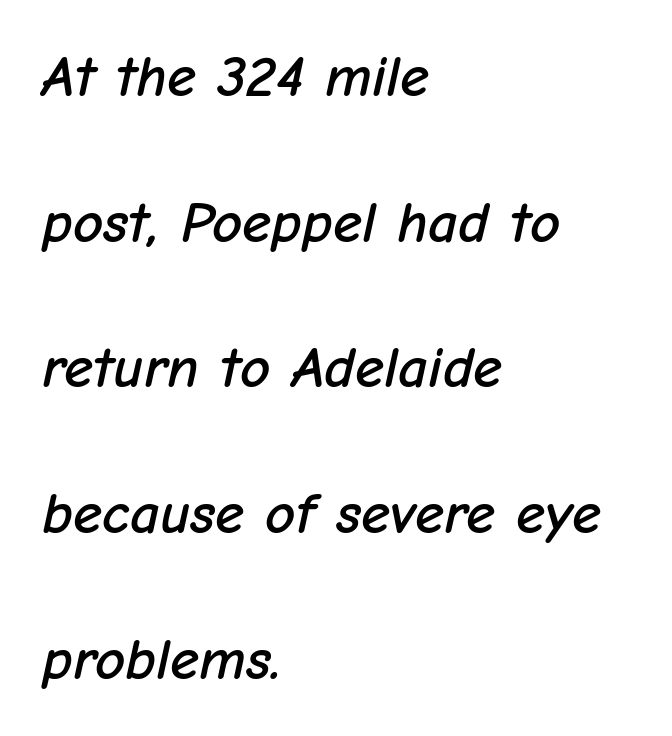
Think of a printed novel: that variable character pitch is what you see here. Glyph-to-glyph distance matches everyday printed text. The rendering uses a large line-height, opening up the rows. The lettering tilts uniformly, giving the passage an italic look. Decoration check: the copy has no underline.
